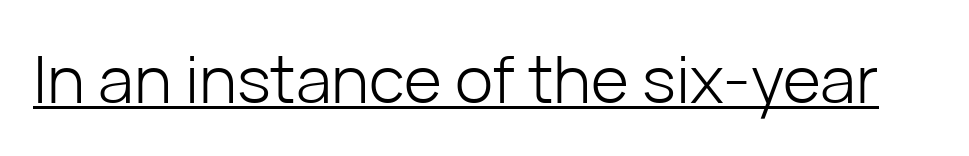
Q: Is the text bold? A: No.
Q: Is the text italic (slanted)? A: No, it is upright.
Q: Is the typeface a serif or a sans-serif typeface? A: Sans-serif.
Q: Is the text underlined? A: Yes.
Q: Is the spacing between letters normal or unusually wide? A: Normal.
Q: Width (condensed, normal, or wide)? A: Normal.
Q: Stroke contrast? A: Low.
Q: x-height? A: Medium.
Q: Monospaced? A: No.
